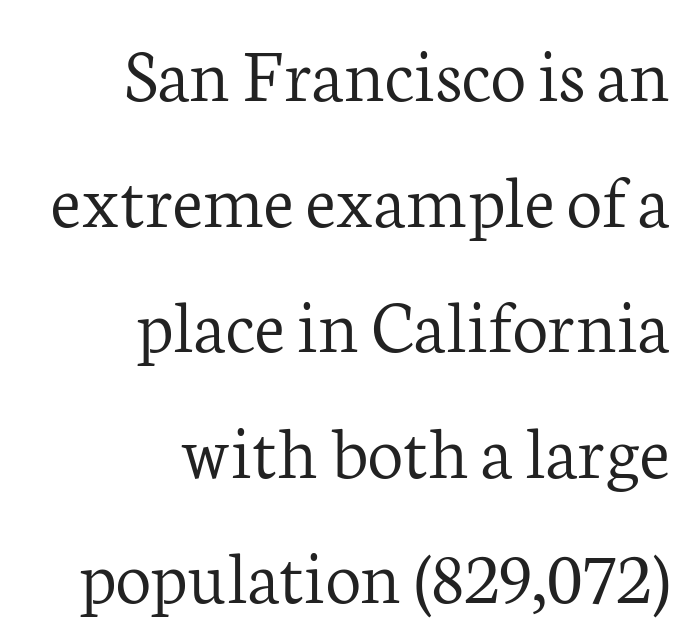
Alignment: flush right. Stroke thickness stays within the range of a standard reading face or lighter. The line-height multiplier appears to be the usual default. Observe the ordinary spacing: letters are neighbours, not strangers.
